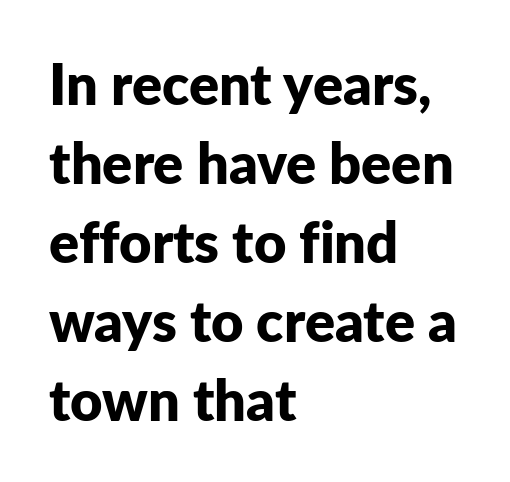
Ascenders rise straight up at ninety degrees. Line starts are locked; line ends wander. Glyph-to-glyph distance matches everyday printed text. Honestly, the row spacing looks completely unremarkable. Set as a true bold cut, around the 700 mark.
